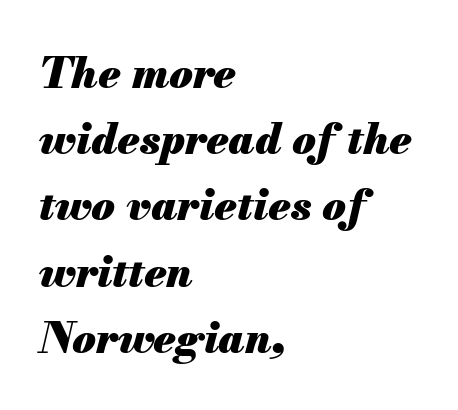
Q: Is the text bold? A: Yes.
Q: Is the text italic (slanted)? A: Yes, it leans right by about 13 degrees.
Q: Is the text underlined? A: No.
Q: How is the paragraph aligned? A: Left-aligned.
Q: Is the spacing between letters normal or unusually wide? A: Normal.
Q: Is the spacing between lines tight, normal or loose? A: Normal.
Q: Width (condensed, normal, or wide)? A: Normal.
Q: Stroke contrast? A: Medium.
Q: x-height? A: Small.
Q: Monospaced? A: No.
